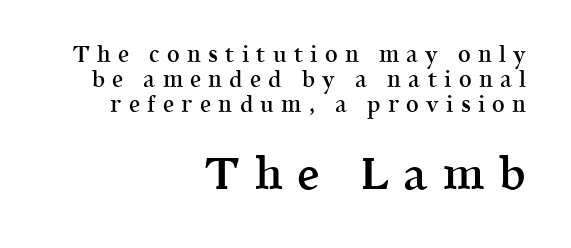
{"serif": "yes", "italic": "no", "bold": "semi", "weight": "semibold", "width": "normal", "x_height": "medium", "monospaced": "no", "underline": "no", "align": "right", "line_spacing": "tight", "line_spacing_ratio": 1.14, "letter_spacing": "wide", "letter_spacing_em": 0.33, "larger_block": "second", "size_ratio": 2.05, "glyph_px": 45}
